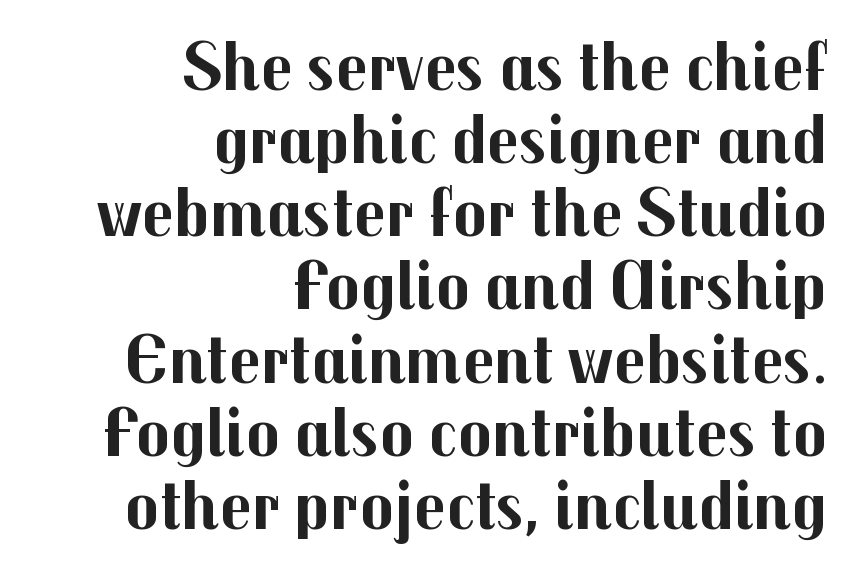
The image shows 71 px bold sans-serif type, upright; set right-aligned, tight line spacing (1.03x), normal letter spacing, not underlined; medium stroke contrast and a medium x-height.
